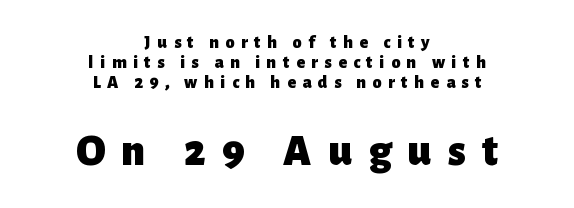
{"serif": "no", "italic": "no", "bold": "yes", "weight": "heavy", "width": "normal", "stroke_contrast": "low", "x_height": "medium", "monospaced": "no", "underline": "no", "align": "center", "line_spacing": "tight", "line_spacing_ratio": 1.12, "letter_spacing": "wide", "letter_spacing_em": 0.36, "larger_block": "second", "size_ratio": 2.5, "glyph_px": 45}
